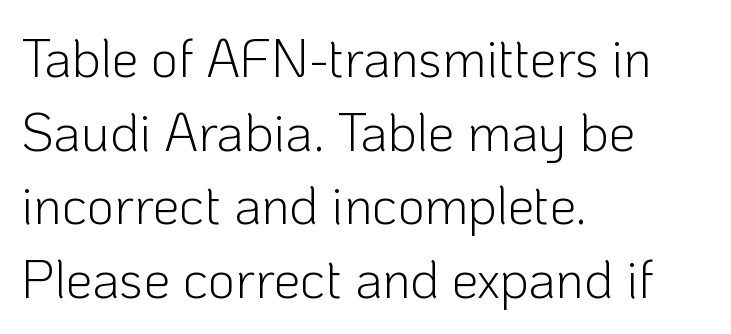
{"serif": "no", "italic": "no", "bold": "no", "weight": "light", "width": "normal", "stroke_contrast": "low", "x_height": "medium", "monospaced": "no", "underline": "no", "align": "left", "line_spacing": "normal", "line_spacing_ratio": 1.39, "letter_spacing": "normal", "letter_spacing_em": 0.0, "glyph_px": 53}
